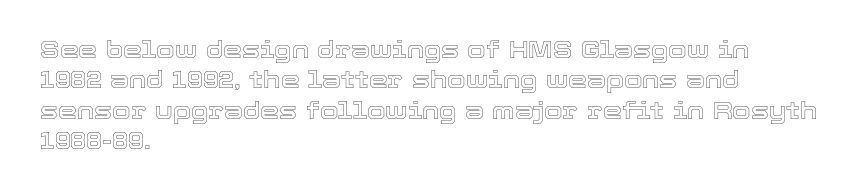
Unmarked baselines from the first word to the last. Short and long lines alike share a common starting point at left. The horizontal fit of the characters is conventional and even. Leading matches the norm, producing a regular column. In terms of posture, this sample is upright.
